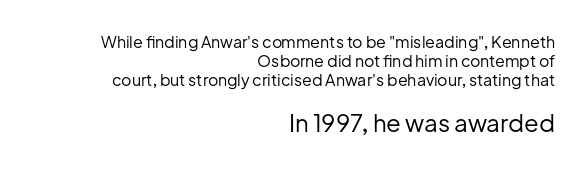
Q: Is the text bold? A: No.
Q: Is the text italic (slanted)? A: No, it is upright.
Q: Is the text underlined? A: No.
Q: How is the paragraph aligned? A: Right-aligned.
Q: Is the spacing between letters normal or unusually wide? A: Normal.
Q: Which block of text is set in a larger size, the first (top) or the second (bottom)? A: The second (bottom) one.
